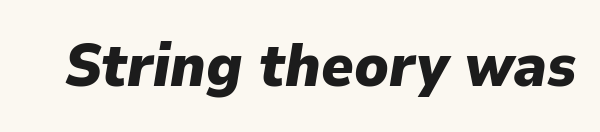
{"italic": "yes", "lean": "right", "slant_degrees": 9, "bold": "yes", "weight": "heavy", "width": "normal", "stroke_contrast": "low", "x_height": "medium", "monospaced": "no", "underline": "no", "letter_spacing": "normal", "letter_spacing_em": 0.0, "glyph_px": 61}
